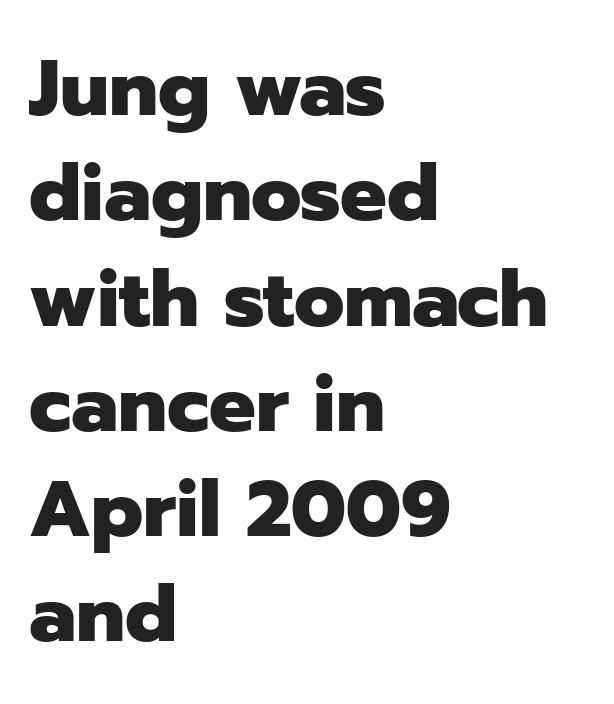
Caption: standard tracking, unaltered. These lines are set flush left with a ragged right edge. One glance says typical: line gaps are just what's usual. Is this a fixed-width face? No — the glyphs have proportional, varying widths.
